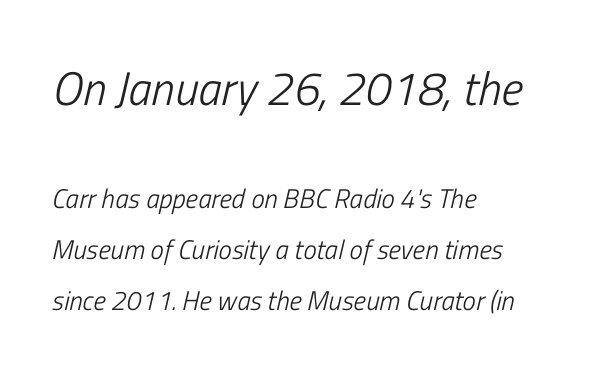
The image shows 47 px light, condensed type, italic (leaning right); set left-aligned, line spacing 1.89x, normal letter spacing, not underlined; the first (top) block is 1.74x larger; low stroke contrast and a medium x-height.
